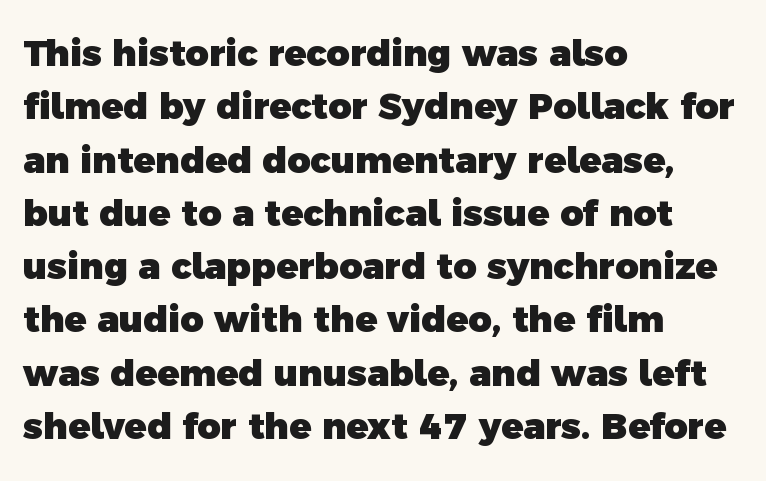
Each line starts at the same left margin while the right side varies. Typesetter's note: full bold, strokes at maximum text heaviness. Check where the strokes stop: nothing finishes them off — pure sans. You could not count columns in this text — the font is proportionally spaced.
